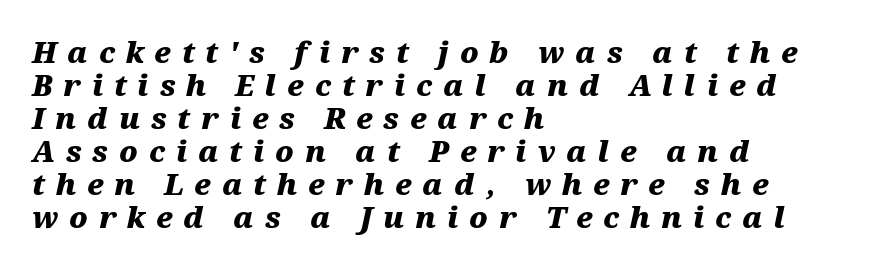
This rendering uses left alignment, leaving the right contour irregular. Tracking here is generous; glyphs stand well apart from one another. The space between consecutive lines is stingy. The gap between lines stays unmarked. This sample has the flowing, uneven cadence of proportional lettering.
